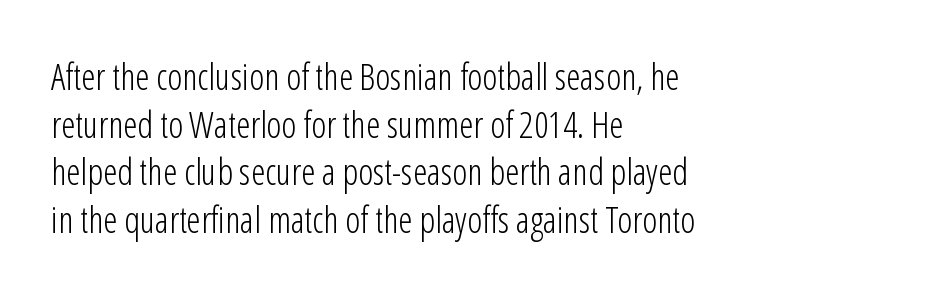
Q: Is the text bold? A: No.
Q: Is the text italic (slanted)? A: No, it is upright.
Q: Is the typeface a serif or a sans-serif typeface? A: Sans-serif.
Q: Is the text underlined? A: No.
Q: How is the paragraph aligned? A: Left-aligned.
Q: Is the spacing between letters normal or unusually wide? A: Normal.
Q: Is the spacing between lines tight, normal or loose? A: Normal.
Q: Width (condensed, normal, or wide)? A: Condensed.
Q: Stroke contrast? A: Low.
Q: x-height? A: Medium.
Q: Monospaced? A: No.
